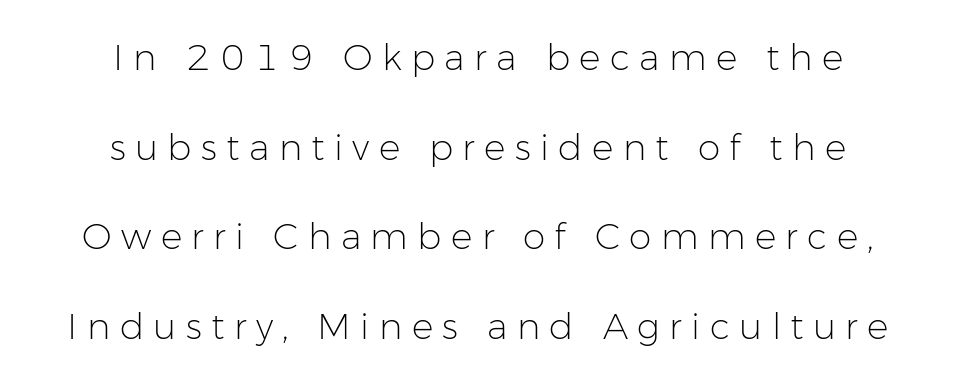
Q: Is the text bold? A: No.
Q: Is the text italic (slanted)? A: No, it is upright.
Q: Is the typeface a serif or a sans-serif typeface? A: Sans-serif.
Q: Is the text underlined? A: No.
Q: How is the paragraph aligned? A: Centered.
Q: Is the spacing between letters normal or unusually wide? A: Unusually wide.
Q: Is the spacing between lines tight, normal or loose? A: Loose.
Q: Width (condensed, normal, or wide)? A: Normal.
Q: Stroke contrast? A: Low.
Q: x-height? A: Medium.
Q: Monospaced? A: No.
